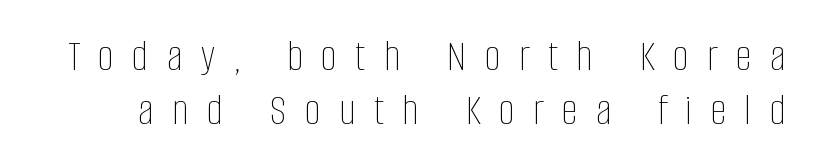
The image shows 46 px thin, condensed type, upright; set line spacing 1.17x, unusually wide letter spacing (+0.4 em), not underlined; low stroke contrast and a large x-height.
